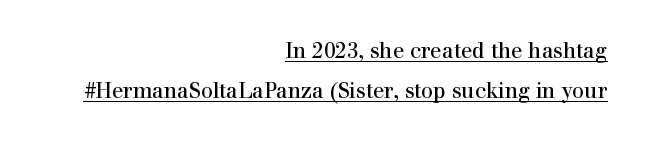
{"italic": "no", "bold": "no", "underline": "yes", "align": "right", "line_spacing": "loose", "line_spacing_ratio": 1.9, "letter_spacing": "normal", "letter_spacing_em": 0.0, "glyph_px": 21}
